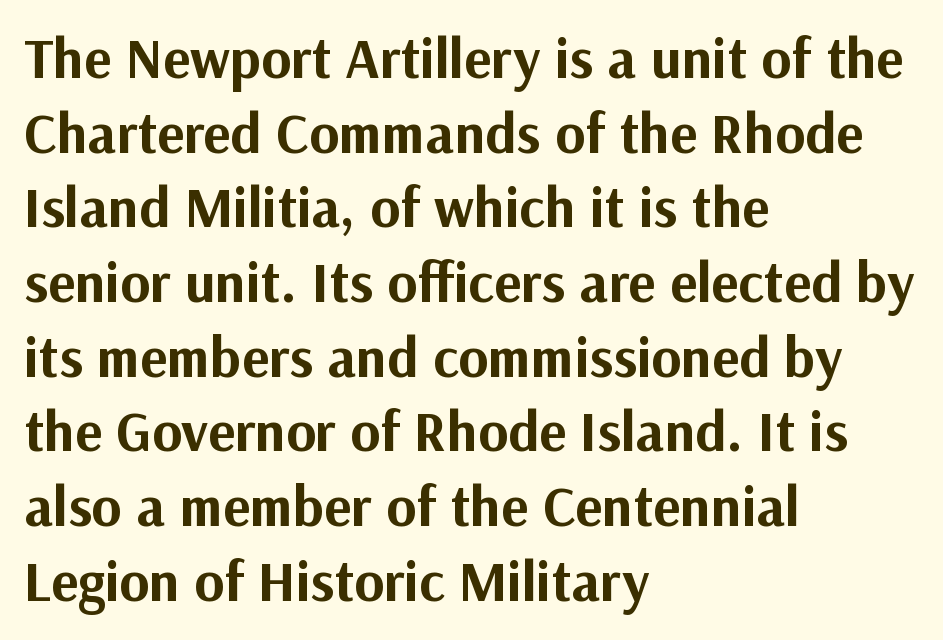
The image shows 57 px bold sans-serif type, upright; set left-aligned, normal line spacing (1.31x), normal letter spacing, not underlined; medium stroke contrast and a medium x-height.
